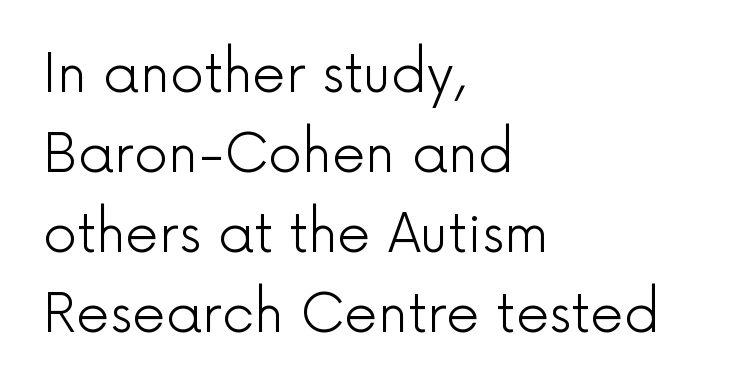
Q: Is the text bold? A: No.
Q: Is the text italic (slanted)? A: No, it is upright.
Q: Is the typeface a serif or a sans-serif typeface? A: Sans-serif.
Q: Is the text underlined? A: No.
Q: How is the paragraph aligned? A: Left-aligned.
Q: Is the spacing between letters normal or unusually wide? A: Normal.
Q: Is the spacing between lines tight, normal or loose? A: Normal.
Q: Width (condensed, normal, or wide)? A: Normal.
Q: x-height? A: Medium.
Q: Monospaced? A: No.
